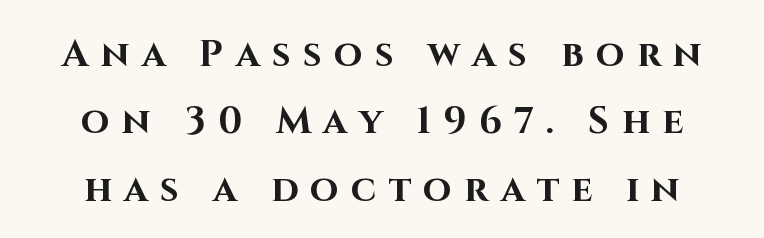
{"serif": "no", "italic": "no", "bold": "yes", "weight": "bold", "width": "normal", "stroke_contrast": "high", "x_height": "large", "monospaced": "no", "underline": "no", "line_spacing_ratio": 1.82, "letter_spacing": "wide", "letter_spacing_em": 0.33, "glyph_px": 37}
